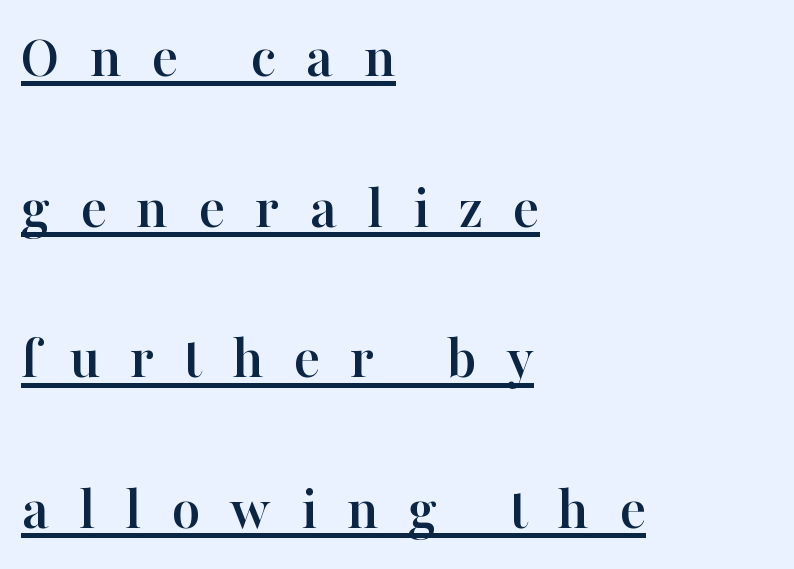
Loose tracking; the words dissolve into strings of separated letters. Regarding leading, the lines here are spaced well apart. The letters stand upright; this is a roman face. These lines are rendered in a variable-pitch font.
